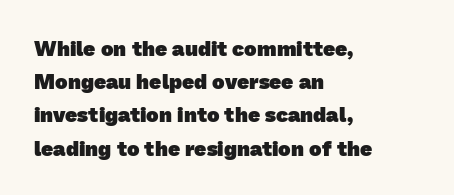
Heavy-handed strokes throughout: this text is bold. Decoration check: the copy has no underline. Leftover space on each line is placed entirely after the last word. What's the leading like? Ordinary, nothing unusual. Each word holds together tightly as a unit, with standard inter-letter gaps.
